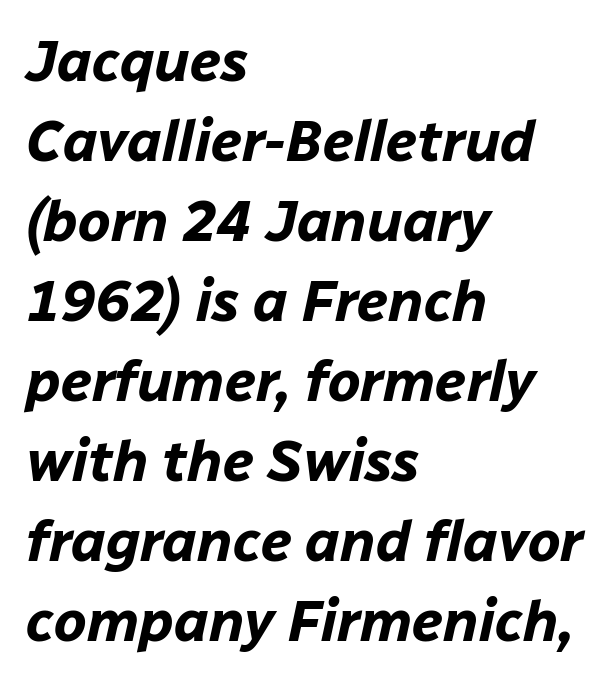
The baseline area is clear. Whoever set this chose a conventional vertical rhythm. Summary of weight: heavy, a full bold. This sample has the flowing, uneven cadence of proportional lettering. This sample uses plain, unmodified letter spacing. The paragraph has a hard left edge and a soft right edge.
